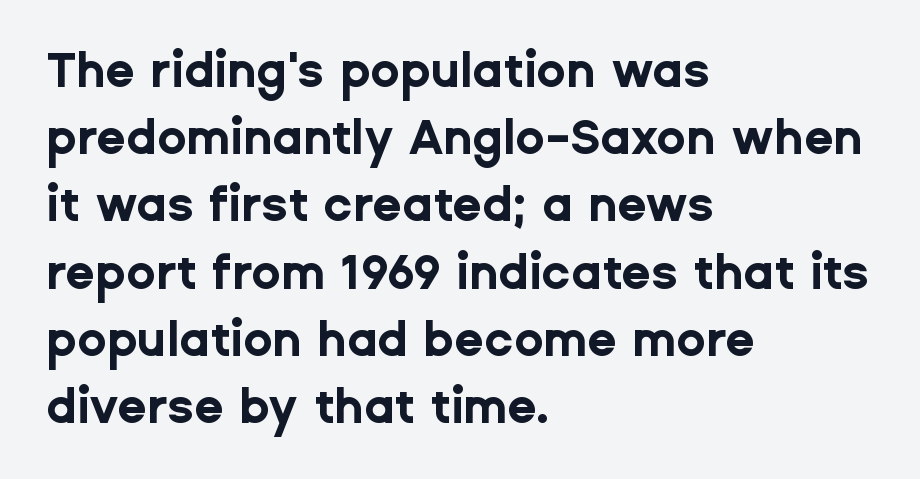
The image shows 48 px bold sans-serif type, upright; set left-aligned, normal line spacing (1.4x), normal letter spacing, not underlined; low stroke contrast and a medium x-height.
